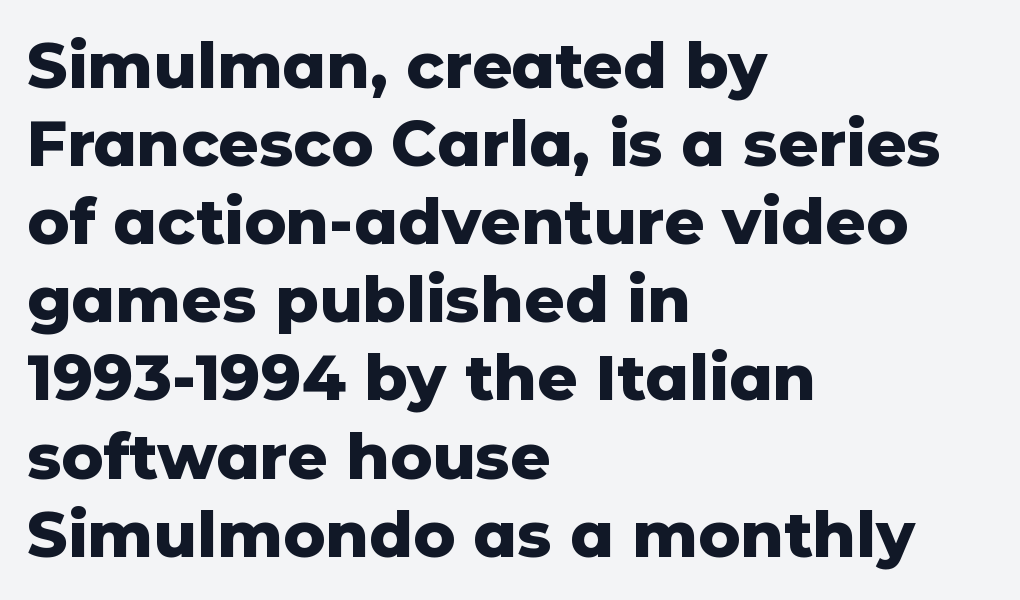
{"serif": "no", "italic": "no", "bold": "yes", "weight": "heavy", "width": "normal", "stroke_contrast": "low", "x_height": "medium", "monospaced": "no", "underline": "no", "align": "left", "line_spacing_ratio": 1.24, "letter_spacing": "normal", "letter_spacing_em": 0.0, "glyph_px": 63}
